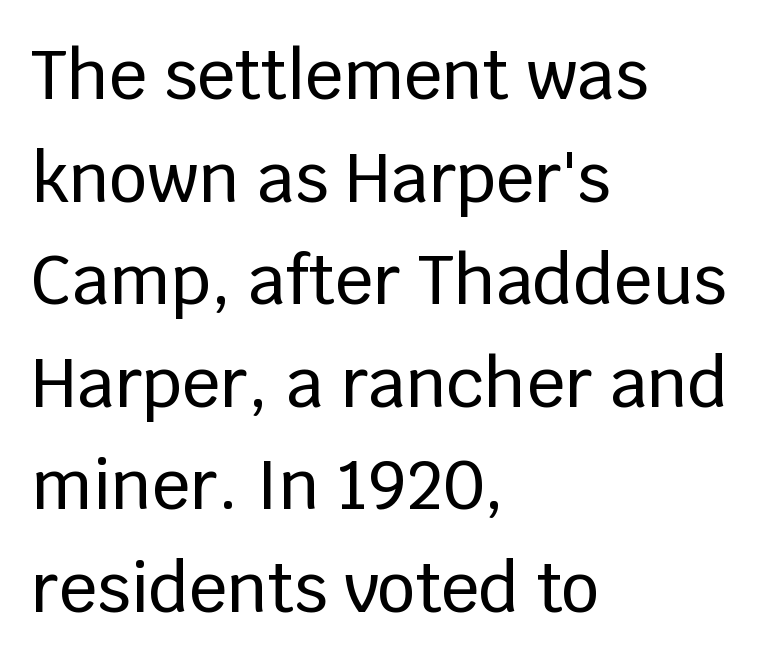
{"serif": "no", "italic": "no", "width": "normal", "stroke_contrast": "low", "x_height": "large", "monospaced": "no", "underline": "no", "align": "left", "line_spacing": "normal", "line_spacing_ratio": 1.53, "letter_spacing": "normal", "letter_spacing_em": 0.0, "glyph_px": 67}
